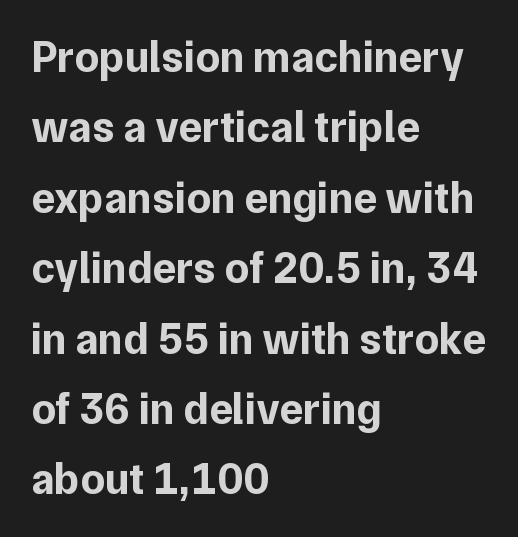
{"serif": "no", "italic": "no", "bold": "yes", "weight": "bold", "width": "normal", "stroke_contrast": "low", "x_height": "medium", "monospaced": "no", "underline": "no", "align": "left", "line_spacing": "normal", "line_spacing_ratio": 1.6, "letter_spacing": "normal", "letter_spacing_em": 0.0, "glyph_px": 44}
